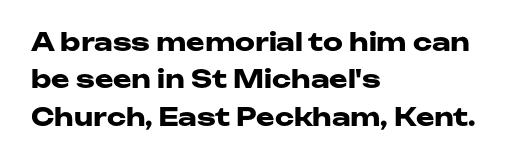
The image shows 25 px bold type, upright; set left-aligned, normal line spacing (1.5x), normal letter spacing, not underlined.
